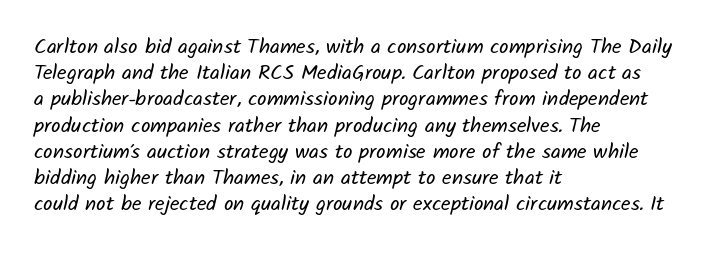
Weight: regular or lighter. One-word summary of the alignment: left. In terms of leading, this rendering sits right in the middle. The horizontal fit of the characters is conventional and even.
